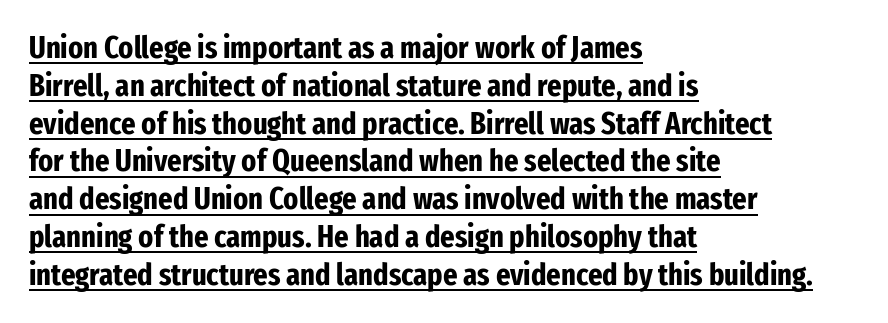
The image shows 31 px bold, condensed sans-serif type, upright; set left-aligned, line spacing 1.22x, normal letter spacing, underlined; low stroke contrast and a medium x-height.
